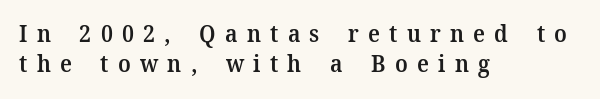
The image shows 23 px text type, upright; set left-aligned, normal line spacing (1.3x), unusually wide letter spacing (+0.4 em), not underlined.
